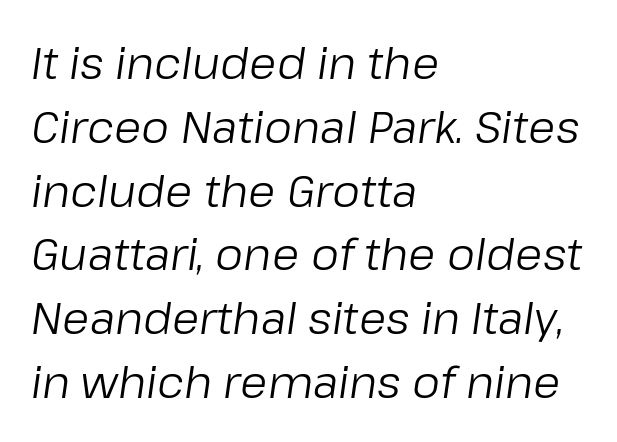
Q: Is the text bold? A: No.
Q: Is the text italic (slanted)? A: Yes, it leans right by about 8 degrees.
Q: Is the text underlined? A: No.
Q: How is the paragraph aligned? A: Left-aligned.
Q: Is the spacing between letters normal or unusually wide? A: Normal.
Q: Is the spacing between lines tight, normal or loose? A: Normal.
Q: Width (condensed, normal, or wide)? A: Normal.
Q: Stroke contrast? A: Low.
Q: x-height? A: Medium.
Q: Monospaced? A: No.
